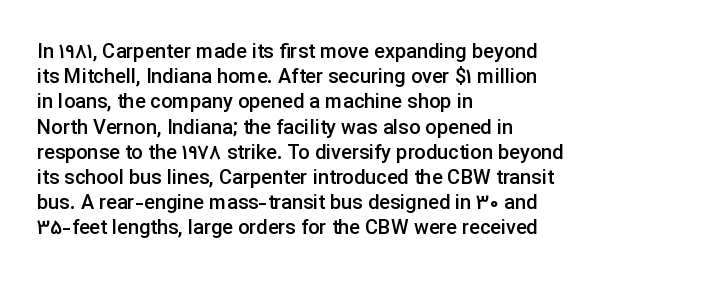
Q: Is the text bold? A: Semi-bold.
Q: Is the text italic (slanted)? A: No, it is upright.
Q: Is the text underlined? A: No.
Q: How is the paragraph aligned? A: Left-aligned.
Q: Is the spacing between letters normal or unusually wide? A: Normal.
Q: Is the spacing between lines tight, normal or loose? A: Normal.
